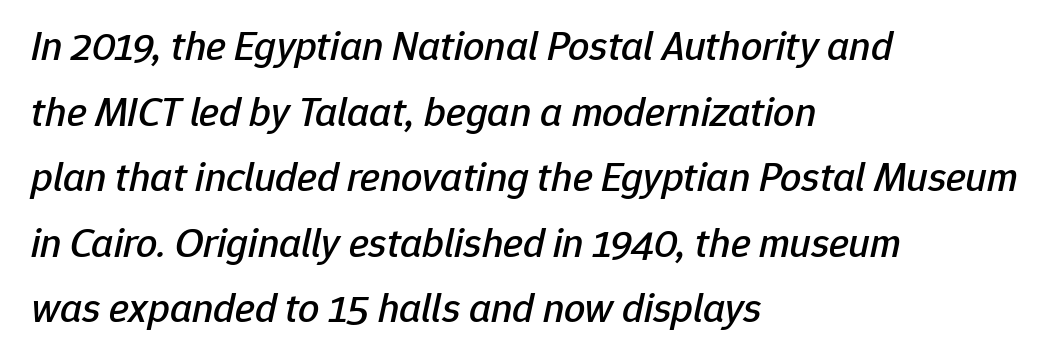
Words float on clear page, feet unadorned. Style check: oblique. A typesetter would call this proportional, since set widths differ per character. The paragraph shown leans on its left margin. Evenly set lines give the paragraph a standard silhouette.
